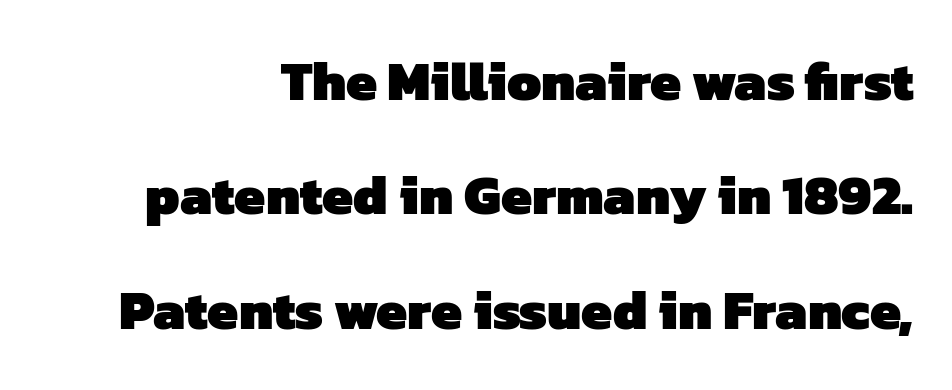
The image shows 55 px heavy sans-serif type; set right-aligned, loose line spacing (2.08x), normal letter spacing, not underlined; low stroke contrast and a medium x-height.
